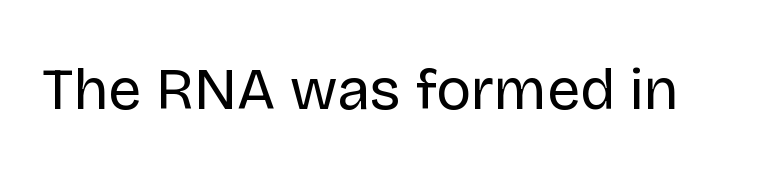
The image shows 59 px regular-weight sans-serif type, upright; set normal letter spacing, not underlined; low stroke contrast and a large x-height.
